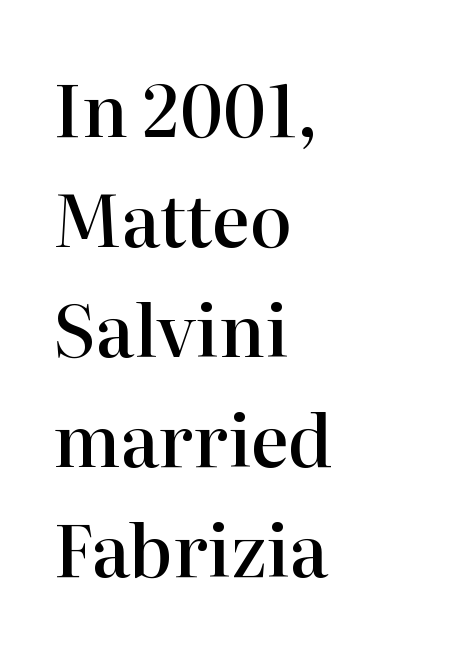
{"serif": "yes", "italic": "no", "bold": "semi", "weight": "semibold", "width": "normal", "stroke_contrast": "high", "x_height": "medium", "monospaced": "no", "underline": "no", "align": "left", "line_spacing": "normal", "line_spacing_ratio": 1.55, "letter_spacing": "normal", "letter_spacing_em": 0.0, "glyph_px": 71}
